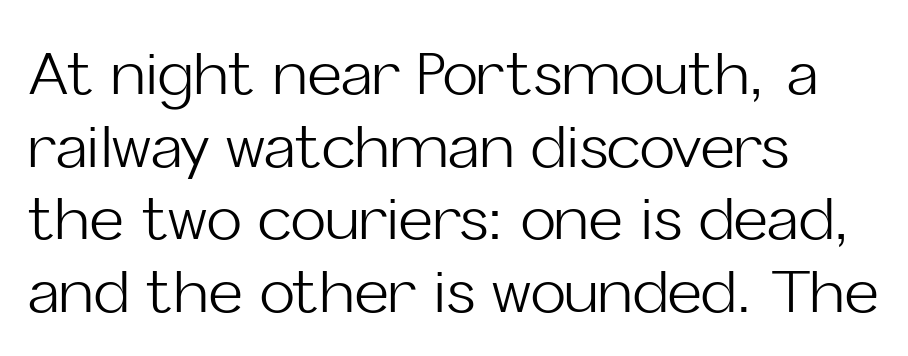
The area under the type is left untouched. Here the glyphs are tracked normally, forming tight word shapes. The rendering shows plain stroke endings on the letterforms — a sans-serif design. The compositor pushed each line to the left boundary. You could not count columns in this text — the font is proportionally spaced. Each stroke keeps to a modest, everyday thickness or less.
